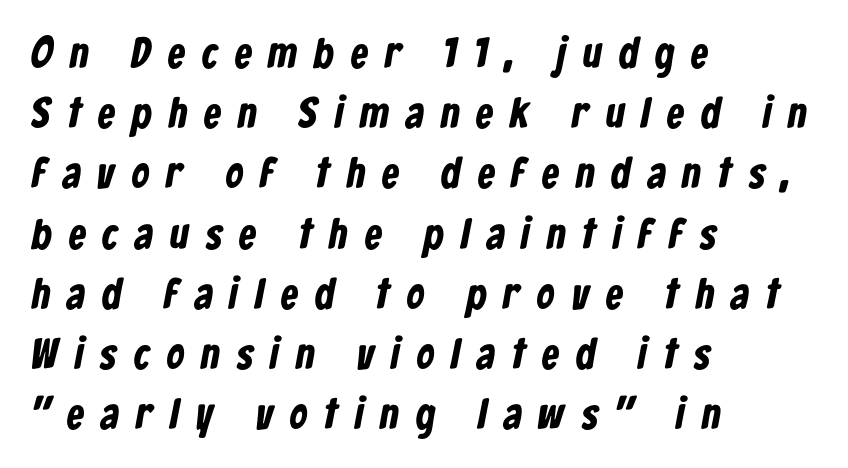
{"serif": "no", "bold": "yes", "weight": "bold", "width": "condensed", "stroke_contrast": "low", "x_height": "medium", "monospaced": "no", "underline": "no", "align": "left", "line_spacing": "normal", "line_spacing_ratio": 1.4, "letter_spacing": "wide", "letter_spacing_em": 0.4, "glyph_px": 43}
